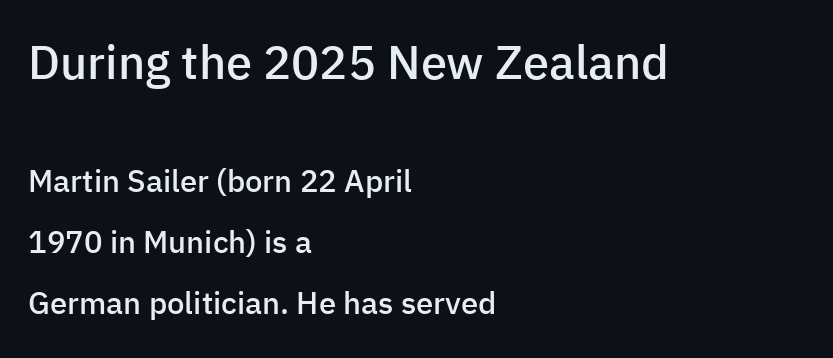
The image shows 47 px semibold sans-serif type, upright; set left-aligned, loose line spacing (1.97x), normal letter spacing, not underlined; the first (top) block is 1.52x larger; low stroke contrast and a medium x-height.
